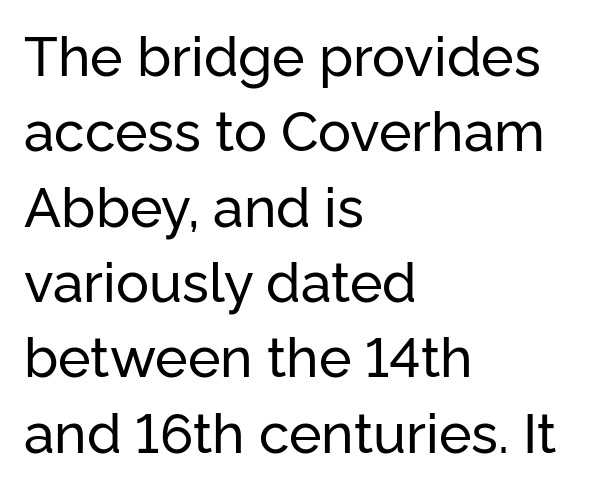
The image shows 55 px sans-serif type, upright; set left-aligned, normal line spacing (1.37x), normal letter spacing, not underlined; low stroke contrast and a medium x-height.
